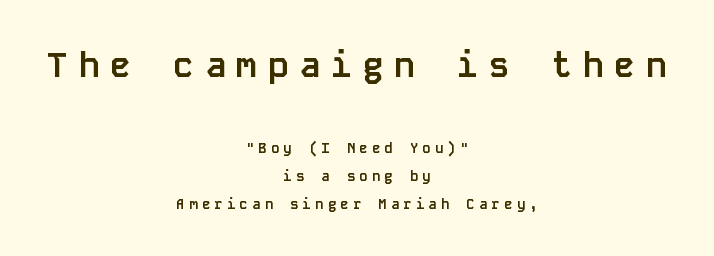
{"serif": "no", "italic": "no", "bold": "yes", "weight": "semibold", "width": "normal", "stroke_contrast": "low", "x_height": "large", "monospaced": "yes", "underline": "no", "align": "center", "line_spacing": "loose", "line_spacing_ratio": 1.98, "letter_spacing": "wide", "letter_spacing_em": 0.3, "larger_block": "first", "size_ratio": 2.5, "glyph_px": 35}
